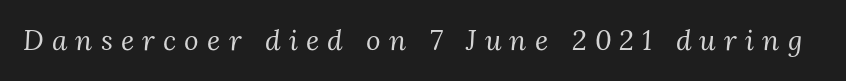
This is serif lettering, the kind often seen in printed books. The specimen omits any rule beneath the text block's lines. On a weight scale, this lands at 450 or below. The whole block is typeset with a tilt.
